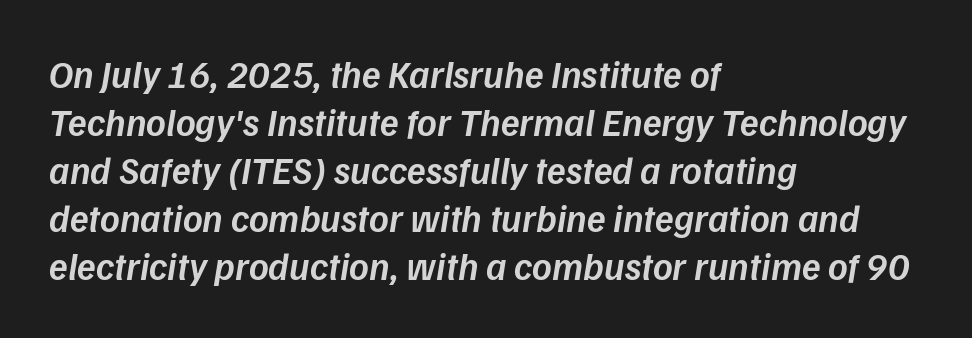
{"italic": "yes", "lean": "right", "slant_degrees": 9, "bold": "semi", "weight": "semibold", "width": "normal", "stroke_contrast": "low", "x_height": "medium", "monospaced": "no", "underline": "no", "align": "left", "line_spacing": "normal", "line_spacing_ratio": 1.26, "letter_spacing": "normal", "letter_spacing_em": 0.0, "glyph_px": 38}
